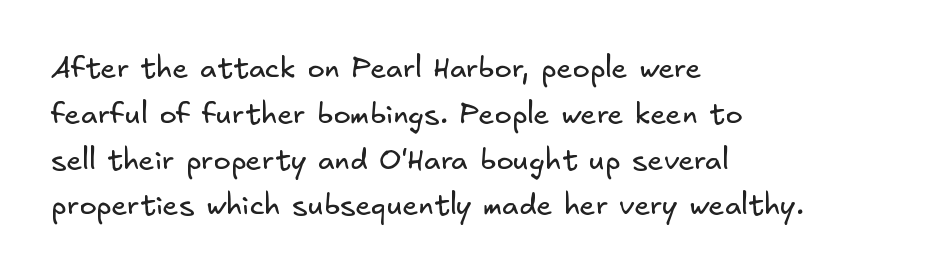
Q: Is the text bold? A: No.
Q: Is the typeface a serif or a sans-serif typeface? A: Sans-serif.
Q: Is the text underlined? A: No.
Q: How is the paragraph aligned? A: Left-aligned.
Q: Is the spacing between letters normal or unusually wide? A: Normal.
Q: Is the spacing between lines tight, normal or loose? A: Normal.
Q: Width (condensed, normal, or wide)? A: Normal.
Q: Stroke contrast? A: Low.
Q: x-height? A: Small.
